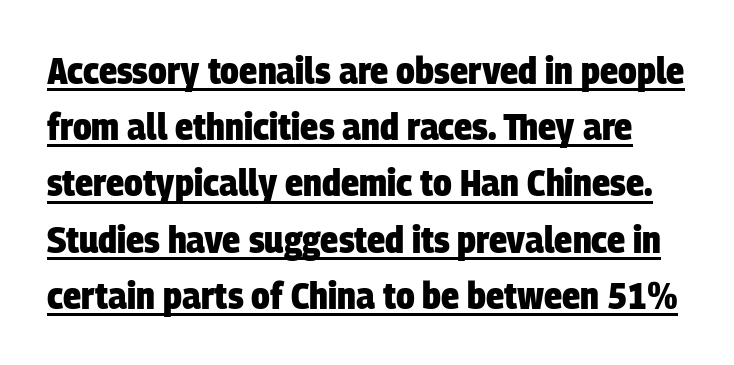
Q: Is the text bold? A: Yes.
Q: Is the typeface a serif or a sans-serif typeface? A: Sans-serif.
Q: Is the text underlined? A: Yes.
Q: Is the spacing between letters normal or unusually wide? A: Normal.
Q: Is the spacing between lines tight, normal or loose? A: Normal.
Q: Width (condensed, normal, or wide)? A: Condensed.
Q: Stroke contrast? A: Low.
Q: x-height? A: Large.
Q: Monospaced? A: No.
